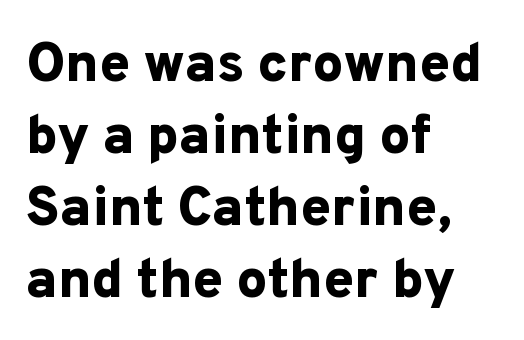
Q: Is the text bold? A: Yes.
Q: Is the text italic (slanted)? A: No, it is upright.
Q: Is the typeface a serif or a sans-serif typeface? A: Sans-serif.
Q: Is the text underlined? A: No.
Q: How is the paragraph aligned? A: Left-aligned.
Q: Is the spacing between letters normal or unusually wide? A: Normal.
Q: Is the spacing between lines tight, normal or loose? A: Normal.
Q: Width (condensed, normal, or wide)? A: Normal.
Q: Stroke contrast? A: Low.
Q: x-height? A: Medium.
Q: Monospaced? A: No.
